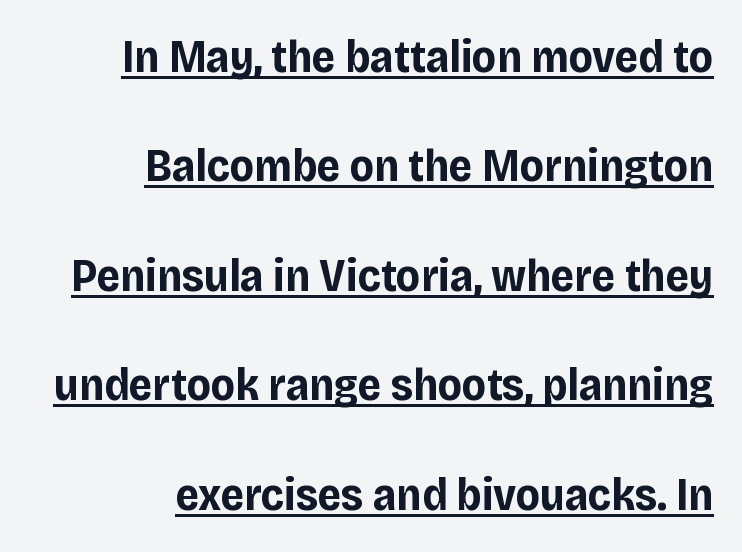
The image shows 46 px bold sans-serif type, upright; set right-aligned, loose line spacing (2.38x), normal letter spacing, underlined; low stroke contrast and a large x-height.
